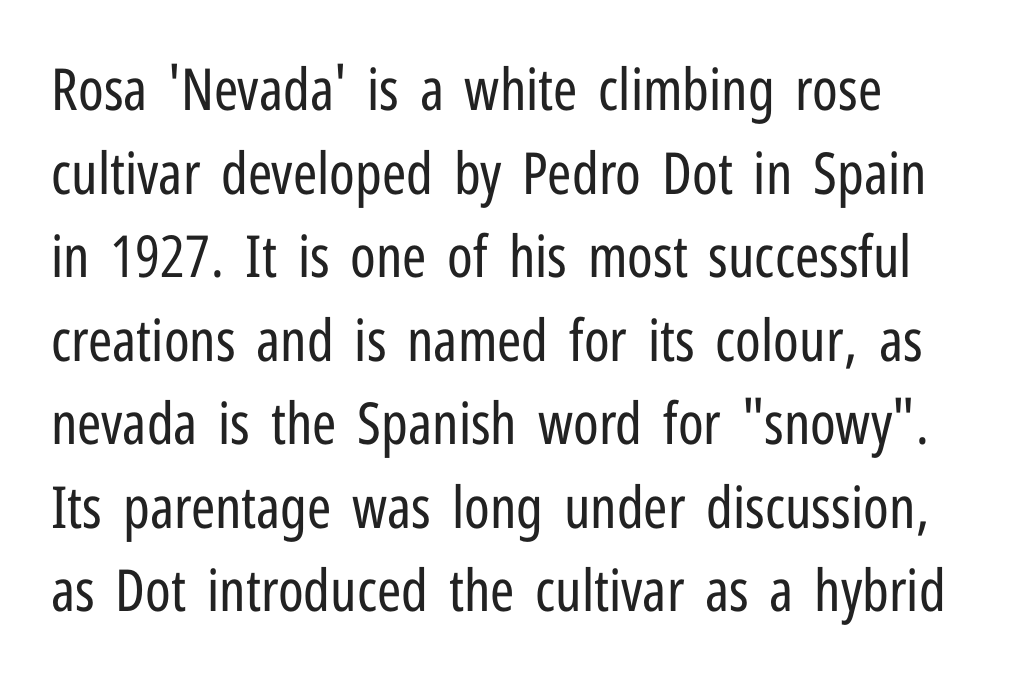
The image shows 58 px regular-weight, condensed sans-serif type, upright; set left-aligned, normal line spacing (1.44x), normal letter spacing, not underlined; low stroke contrast and a medium x-height.
